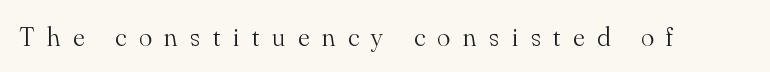
{"italic": "no", "bold": "no", "underline": "no", "letter_spacing": "wide", "letter_spacing_em": 0.48, "glyph_px": 27}
